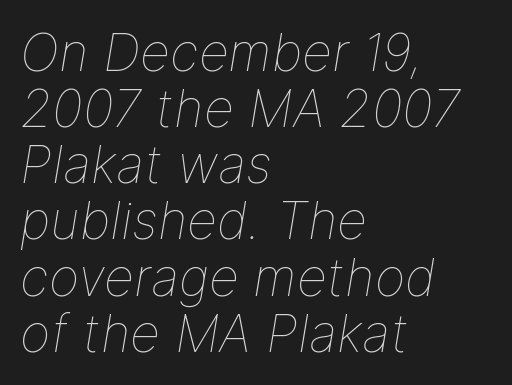
Notice how the passage keeps a crisp vertical edge on the left only. Each row of text sits above clean, open space. Nobody touched the tracking dial on this one. The letters look calm and open, with moderate or lighter stems. Regarding leading, the lines here are crowded together. Does the lettering tilt? It does — this is italic.
